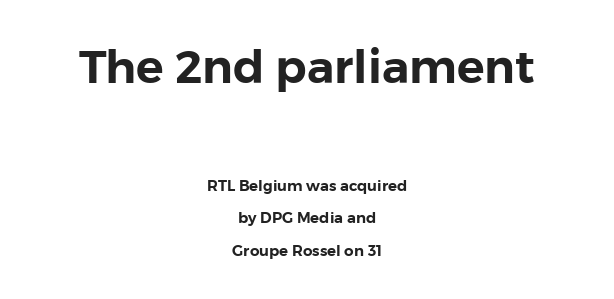
The image shows 46 px sans-serif type, upright; set centered, loose line spacing (2.19x), normal letter spacing, not underlined; the first (top) block is 3.07x larger; low stroke contrast and a medium x-height.
